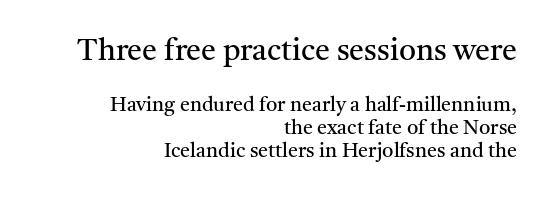
Q: Is the text bold? A: No.
Q: Is the text italic (slanted)? A: No, it is upright.
Q: Is the typeface a serif or a sans-serif typeface? A: Serif.
Q: Is the text underlined? A: No.
Q: How is the paragraph aligned? A: Right-aligned.
Q: Is the spacing between letters normal or unusually wide? A: Normal.
Q: Is the spacing between lines tight, normal or loose? A: Tight.
Q: Which block of text is set in a larger size, the first (top) or the second (bottom)? A: The first (top) one.
Q: Width (condensed, normal, or wide)? A: Normal.
Q: Stroke contrast? A: Medium.
Q: x-height? A: Medium.
Q: Monospaced? A: No.
